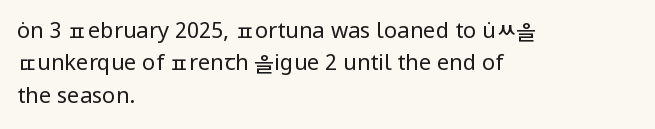
Q: Is the text bold? A: No.
Q: Is the text italic (slanted)? A: No, it is upright.
Q: Is the text underlined? A: No.
Q: How is the paragraph aligned? A: Left-aligned.
Q: Is the spacing between letters normal or unusually wide? A: Normal.
Q: Is the spacing between lines tight, normal or loose? A: Normal.
